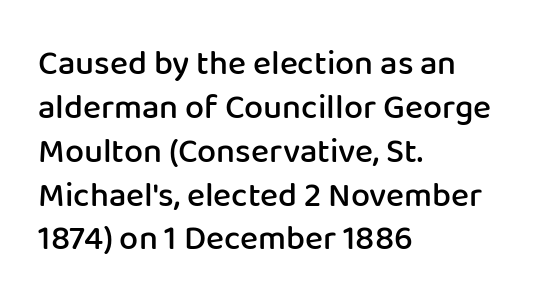
{"serif": "no", "italic": "no", "bold": "semi", "weight": "semibold", "width": "normal", "stroke_contrast": "low", "x_height": "medium", "monospaced": "no", "underline": "no", "align": "left", "line_spacing": "normal", "line_spacing_ratio": 1.29, "letter_spacing": "normal", "letter_spacing_em": 0.0, "glyph_px": 34}
